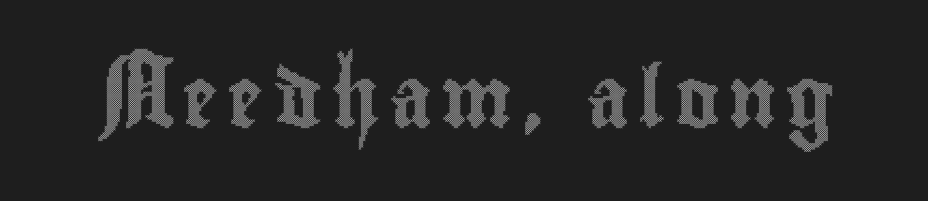
{"italic": "no", "width": "condensed", "x_height": "small", "monospaced": "no", "underline": "no", "glyph_px": 60}
